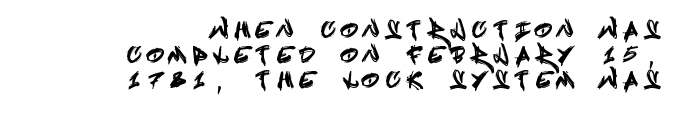
The image shows 22 px text type; set right-aligned, tight line spacing (1.14x), unusually wide letter spacing (+0.42 em), not underlined.
